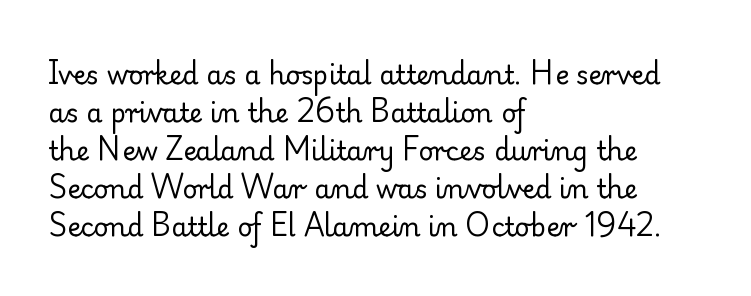
{"italic": "no", "bold": "no", "underline": "no", "align": "left", "line_spacing": "normal", "line_spacing_ratio": 1.46, "letter_spacing": "normal", "letter_spacing_em": 0.0, "glyph_px": 26}
